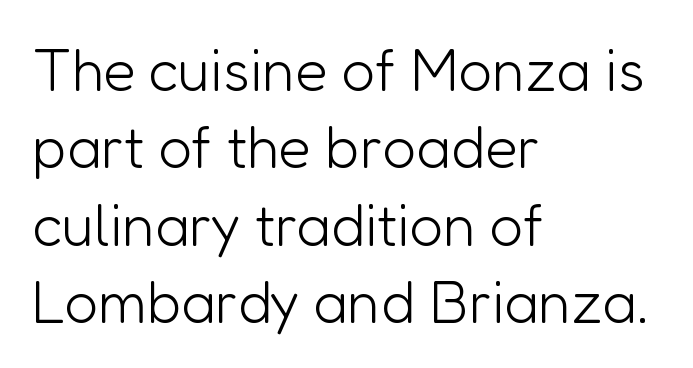
The image shows 59 px light sans-serif type, upright; set left-aligned, normal line spacing (1.31x), normal letter spacing, not underlined; low stroke contrast and a medium x-height.
